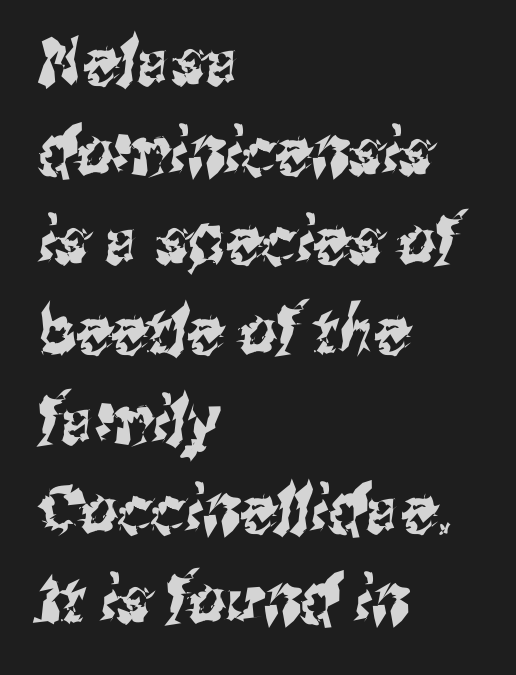
Q: Is the typeface a serif or a sans-serif typeface? A: Sans-serif.
Q: Is the text underlined? A: No.
Q: How is the paragraph aligned? A: Left-aligned.
Q: Is the spacing between letters normal or unusually wide? A: Normal.
Q: Is the spacing between lines tight, normal or loose? A: Normal.
Q: Width (condensed, normal, or wide)? A: Condensed.
Q: Stroke contrast? A: Medium.
Q: x-height? A: Medium.
Q: Monospaced? A: No.
